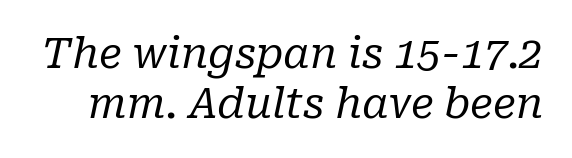
{"serif": "yes", "italic": "yes", "lean": "right", "slant_degrees": 10, "bold": "no", "weight": "regular", "width": "normal", "stroke_contrast": "low", "x_height": "medium", "monospaced": "no", "underline": "no", "line_spacing_ratio": 1.18, "letter_spacing": "normal", "letter_spacing_em": 0.0, "glyph_px": 42}
